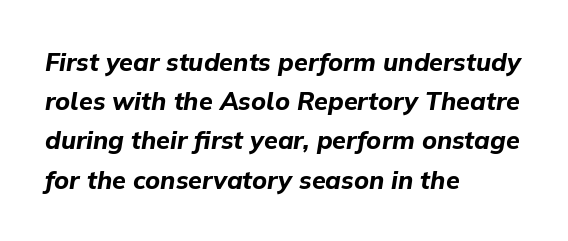
The image shows 25 px bold type, italic (leaning right); set left-aligned, normal line spacing (1.57x), normal letter spacing, not underlined.
